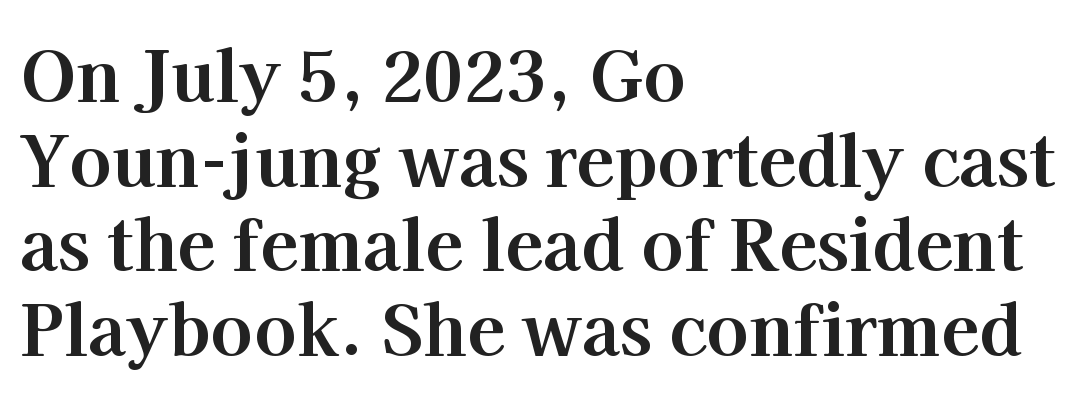
A roman cut, with each character standing at attention. Plenty of ink on the page — the face is bold. Is this a sans? No — the strokes have serifs. Casual observation: everything's shoved over to the left. The passage shown is not underscored anywhere.
